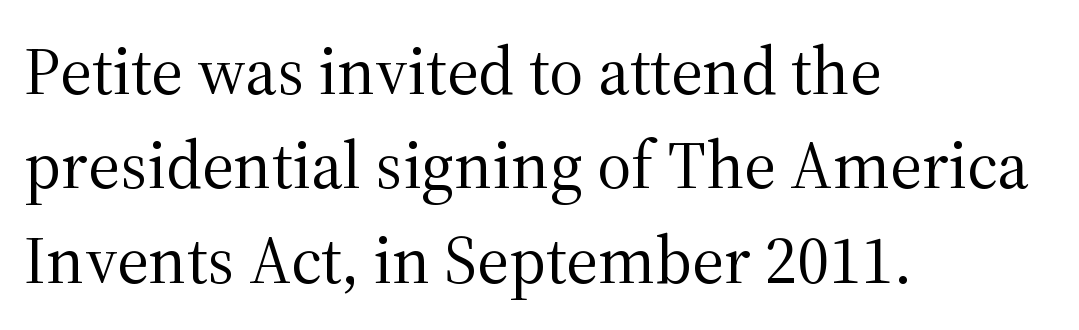
Between one letter and the next there's only the usual sliver of space. Character widths vary here, with narrow letters taking less room than wide ones. A clean baseline with only descenders dipping below it. Is this a heavy cut? Hardly; it is regular or lighter.
